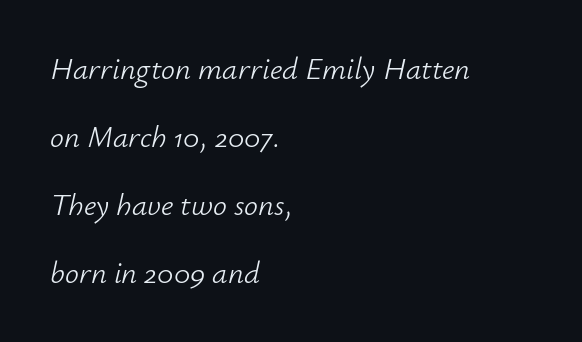
The image shows 31 px light type, italic (leaning right); set left-aligned, loose line spacing (2.19x), normal letter spacing, not underlined; low stroke contrast and a small x-height.
